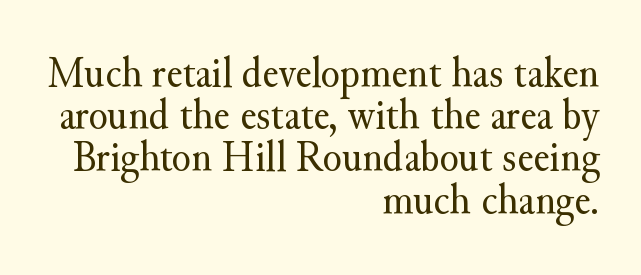
{"serif": "yes", "italic": "no", "bold": "no", "weight": "regular", "width": "normal", "stroke_contrast": "medium", "x_height": "small", "monospaced": "no", "underline": "no", "align": "right", "line_spacing": "tight", "line_spacing_ratio": 0.96, "letter_spacing": "normal", "letter_spacing_em": 0.0, "glyph_px": 44}
